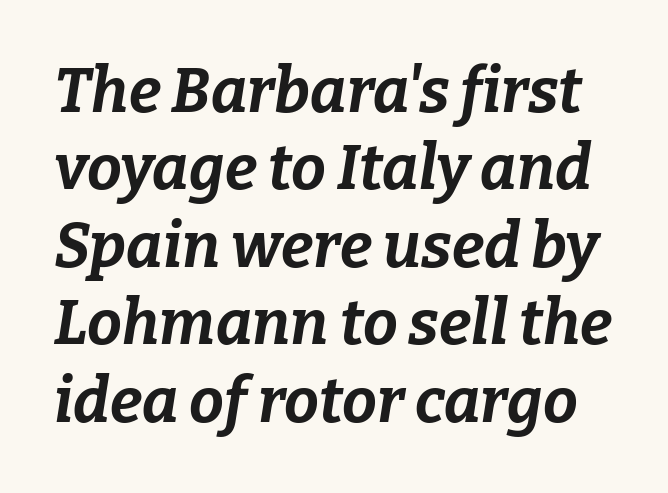
The axis of the letterforms is tilted away from vertical. The letters sit at their default tracking, neither squeezed nor spread. Its strokes are broad and dark, the hallmark of bold type. Only glyphs here, with clear space below each row.
